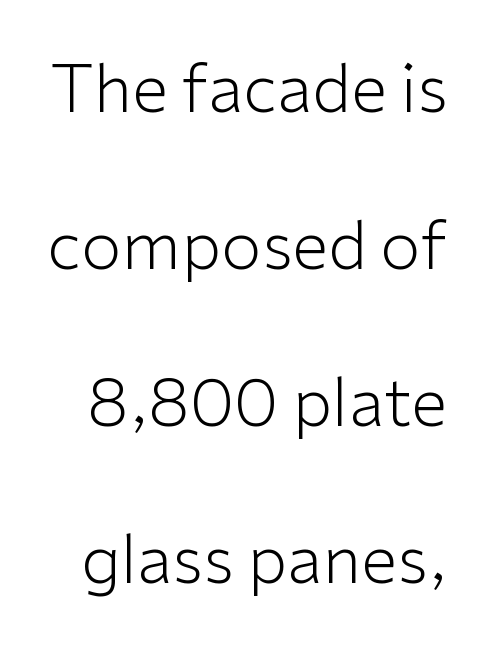
The image shows 66 px light sans-serif type, upright; set loose line spacing (2.38x), normal letter spacing, not underlined; low stroke contrast and a medium x-height.
